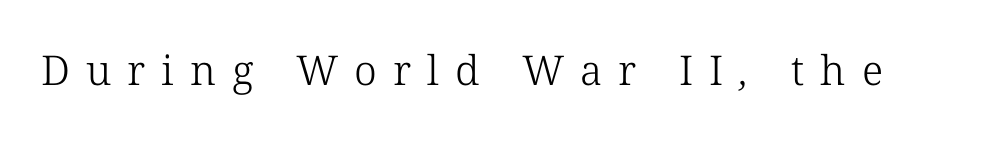
The image shows 41 px light serif type; set unusually wide letter spacing (+0.39 em), not underlined; low stroke contrast and a medium x-height.
